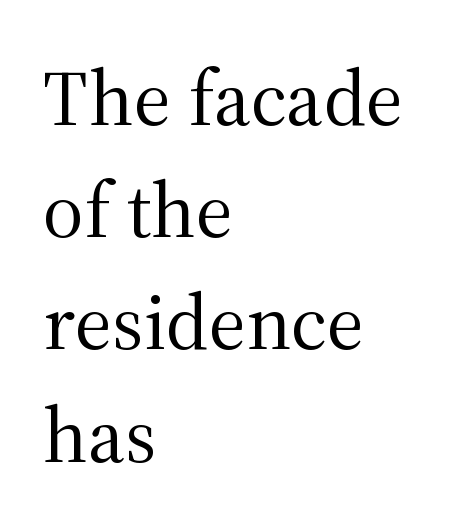
Each letter keeps its own natural width here, so spacing adapts to shape. This sample uses an upright cut, with every glyph sitting square on the baseline. What kind of face is this? One with serifs. Stems and bowls with no extra thickness — not bold.
